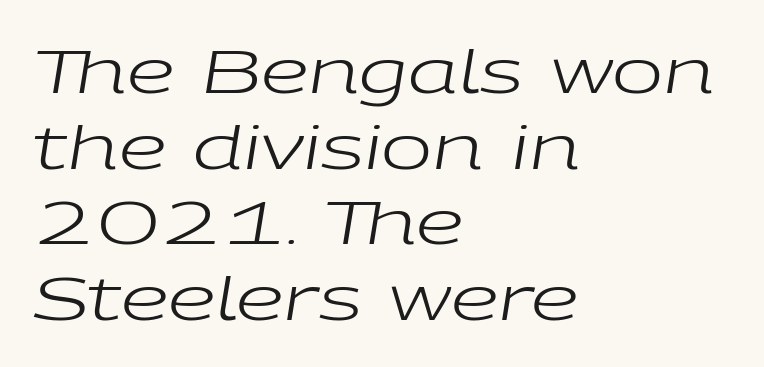
Style check: oblique. Here the designer chose a conventional face with non-uniform glyph widths. Is this a heavy cut? Hardly; it is regular or lighter. The paragraph shown leans on its left margin. The type is set solid horizontally, with unmodified tracking.
